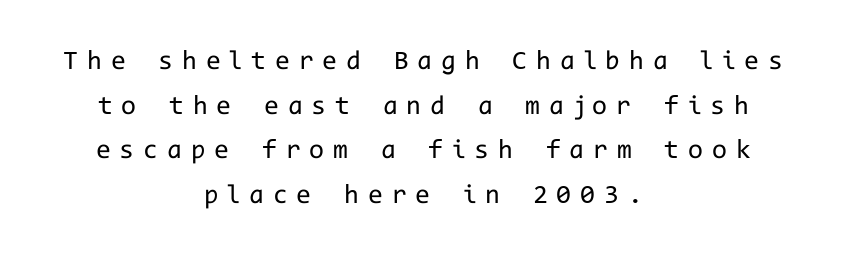
The paragraph shown floats in the horizontal middle. Nope, not italic — everything's standing straight. Only glyphs here, with clear space below each row. The font is comparable to plain body text, perhaps lighter. You could only call the tracking loose — the letters float apart. In terms of leading, this rendering sits right in the middle.
